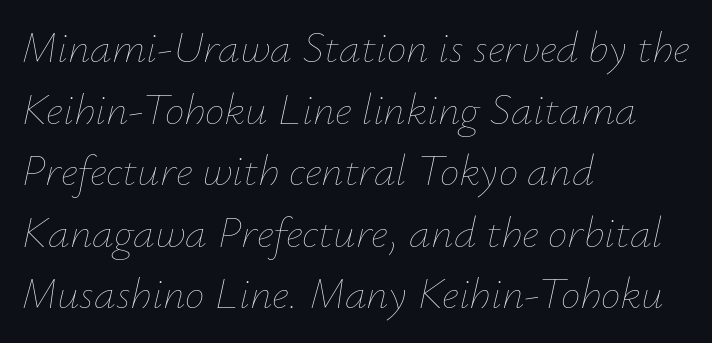
{"italic": "yes", "lean": "right", "slant_degrees": 12, "bold": "no", "weight": "thin", "width": "normal", "stroke_contrast": "low", "x_height": "small", "monospaced": "no", "underline": "no", "align": "left", "line_spacing": "normal", "line_spacing_ratio": 1.4, "letter_spacing": "normal", "letter_spacing_em": 0.0, "glyph_px": 44}
